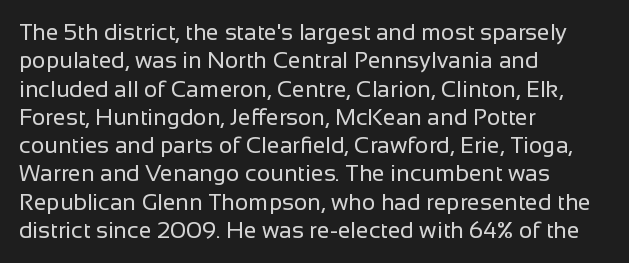
Q: Is the text bold? A: No.
Q: Is the text italic (slanted)? A: No, it is upright.
Q: Is the text underlined? A: No.
Q: How is the paragraph aligned? A: Left-aligned.
Q: Is the spacing between letters normal or unusually wide? A: Normal.
